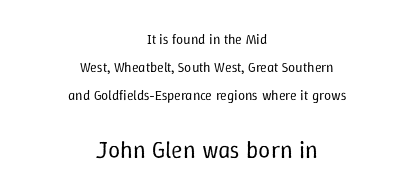
Airy leading. If you drew a line through each stem, it would be perfectly vertical. The baseline area is clear. This rendering leaves character spacing at its baseline value.
